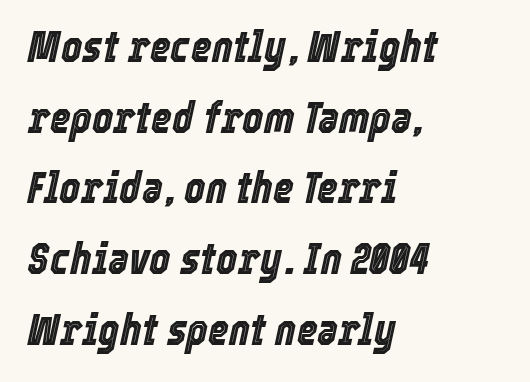
{"italic": "yes", "lean": "right", "slant_degrees": 12, "width": "condensed", "x_height": "medium", "monospaced": "no", "underline": "no", "align": "left", "line_spacing": "normal", "line_spacing_ratio": 1.57, "letter_spacing": "normal", "letter_spacing_em": 0.0, "glyph_px": 45}
